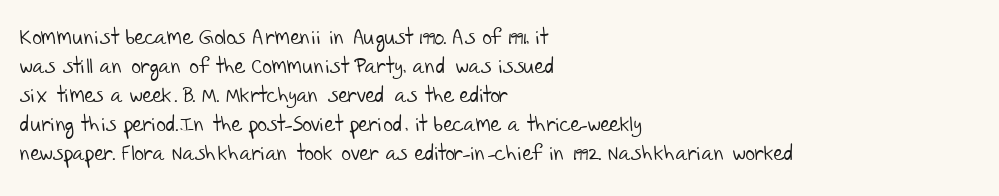
The image shows 21 px text type; set left-aligned, normal line spacing (1.38x), normal letter spacing, not underlined.
